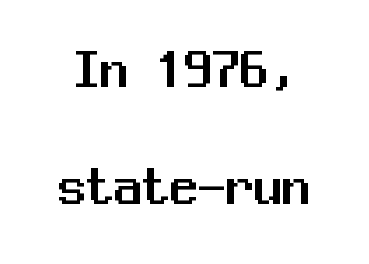
{"serif": "no", "italic": "no", "width": "normal", "stroke_contrast": "medium", "x_height": "medium", "monospaced": "yes", "underline": "no", "line_spacing": "loose", "line_spacing_ratio": 2.09, "letter_spacing": "normal", "letter_spacing_em": 0.0, "glyph_px": 56}
